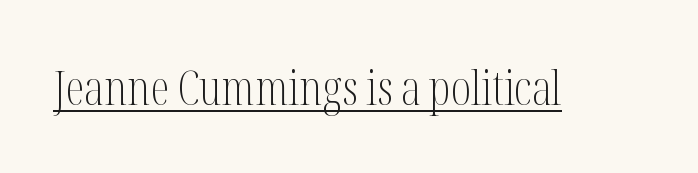
The image shows 48 px light, condensed serif type, upright; set normal letter spacing, underlined; medium stroke contrast and a medium x-height.
